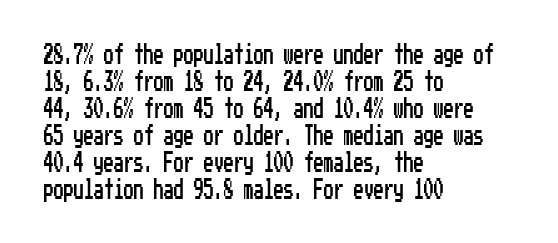
The image shows 20 px text type, upright; set left-aligned, normal line spacing (1.35x), normal letter spacing, not underlined.
